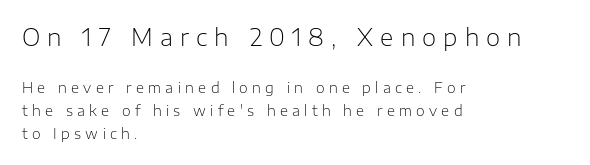
It's the straight-up-and-down kind of type. The tracking jumps out immediately: characters are airy and widely separated. Larger block? The one above; the one below is distinctly smaller. The lines sit at an ordinary, default distance from one another.
